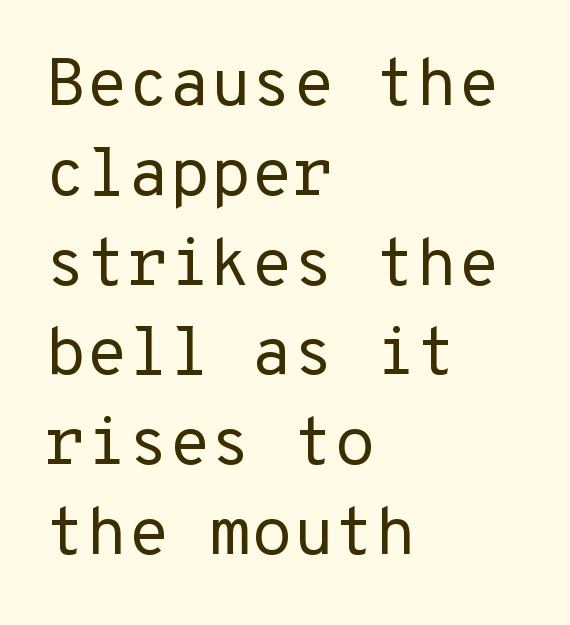
Q: Is the text bold? A: No.
Q: Is the text italic (slanted)? A: No, it is upright.
Q: Is the typeface a serif or a sans-serif typeface? A: Sans-serif.
Q: Is the text underlined? A: No.
Q: How is the paragraph aligned? A: Left-aligned.
Q: Is the spacing between letters normal or unusually wide? A: Normal.
Q: Is the spacing between lines tight, normal or loose? A: Normal.
Q: Width (condensed, normal, or wide)? A: Normal.
Q: Stroke contrast? A: Low.
Q: x-height? A: Medium.
